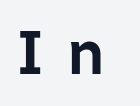
Q: Is the text italic (slanted)? A: No, it is upright.
Q: Is the typeface a serif or a sans-serif typeface? A: Sans-serif.
Q: Is the text underlined? A: No.
Q: Is the spacing between letters normal or unusually wide? A: Unusually wide.
Q: Width (condensed, normal, or wide)? A: Normal.
Q: Stroke contrast? A: Low.
Q: x-height? A: Medium.
Q: Monospaced? A: No.
